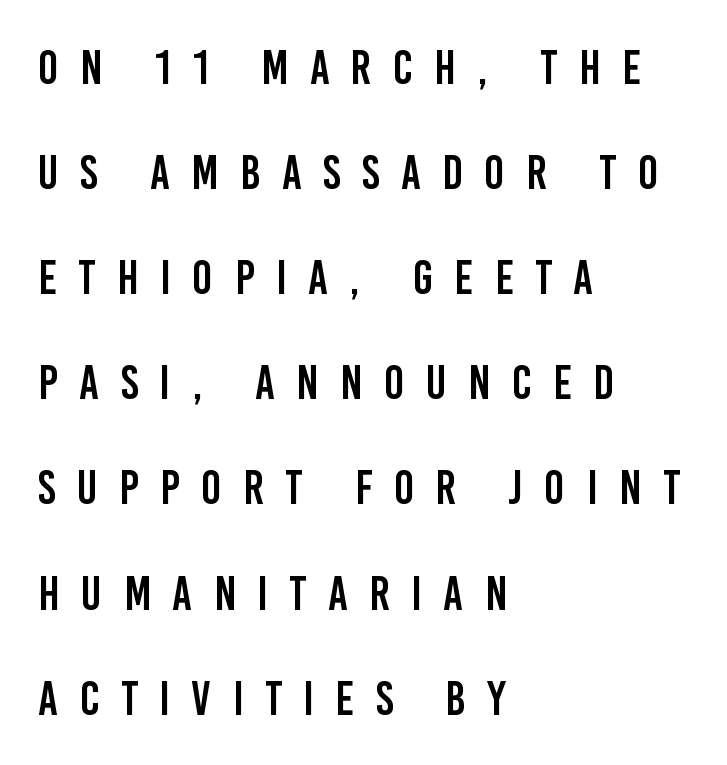
Q: Is the text italic (slanted)? A: No, it is upright.
Q: Is the typeface a serif or a sans-serif typeface? A: Sans-serif.
Q: Is the text underlined? A: No.
Q: How is the paragraph aligned? A: Left-aligned.
Q: Is the spacing between letters normal or unusually wide? A: Unusually wide.
Q: Is the spacing between lines tight, normal or loose? A: Loose.
Q: Width (condensed, normal, or wide)? A: Condensed.
Q: Stroke contrast? A: Low.
Q: x-height? A: Large.
Q: Monospaced? A: No.
